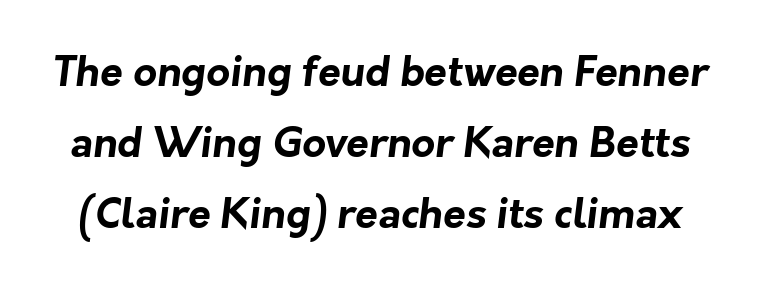
Q: Is the text bold? A: Yes.
Q: Is the typeface a serif or a sans-serif typeface? A: Sans-serif.
Q: Is the text underlined? A: No.
Q: Is the spacing between letters normal or unusually wide? A: Normal.
Q: Width (condensed, normal, or wide)? A: Normal.
Q: Stroke contrast? A: Low.
Q: x-height? A: Medium.
Q: Monospaced? A: No.
